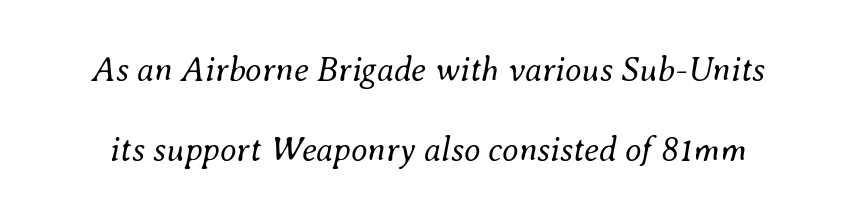
The image shows 34 px regular-weight type, italic (leaning right); set loose line spacing (2.34x), normal letter spacing, not underlined; medium stroke contrast and a small x-height.
